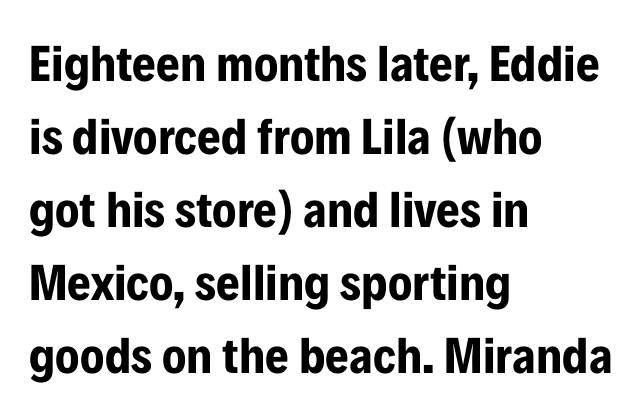
The image shows 51 px bold, condensed sans-serif type, upright; set left-aligned, normal line spacing (1.43x), normal letter spacing, not underlined; low stroke contrast and a medium x-height.
